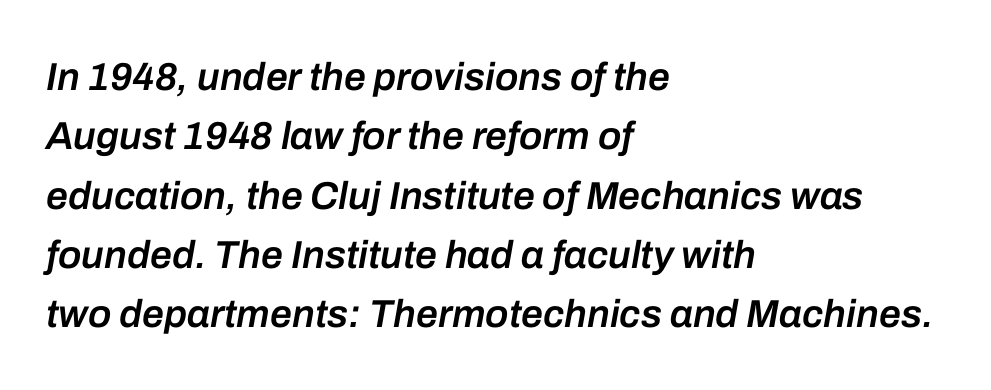
The image shows 39 px semibold type, italic (leaning right); set left-aligned, normal line spacing (1.52x), normal letter spacing, not underlined; low stroke contrast and a medium x-height.
